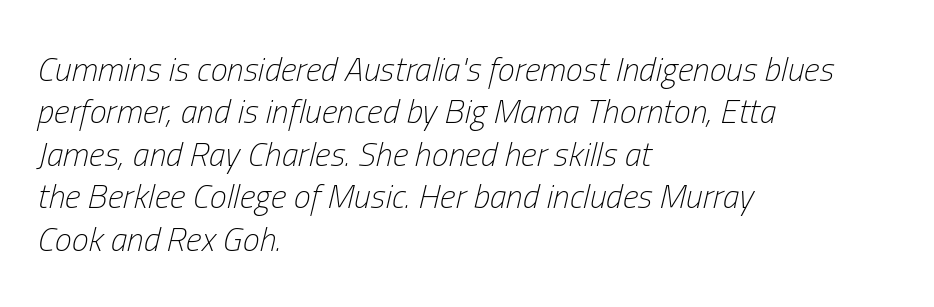
The image shows 34 px light, condensed type, italic (leaning right); set left-aligned, normal line spacing (1.25x), normal letter spacing, not underlined; low stroke contrast and a medium x-height.
